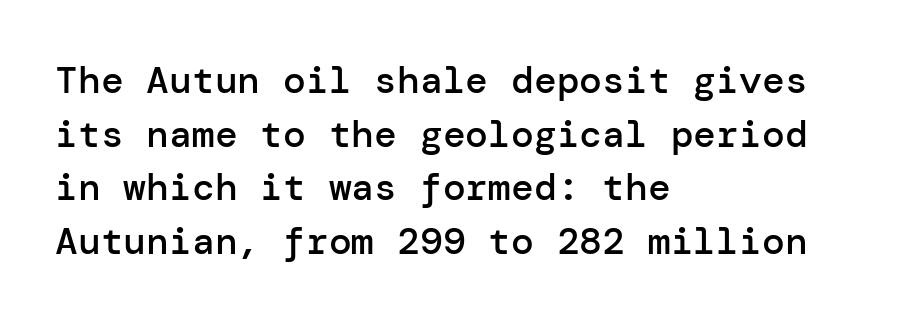
The image shows 38 px semibold sans-serif type, upright; set left-aligned, normal line spacing (1.41x), normal letter spacing, not underlined; low stroke contrast and a medium x-height.
